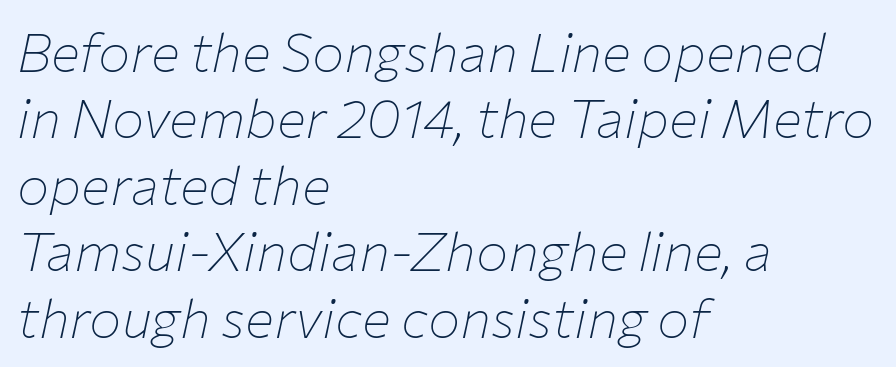
{"italic": "yes", "lean": "right", "slant_degrees": 12, "bold": "no", "weight": "thin", "width": "normal", "stroke_contrast": "low", "x_height": "medium", "monospaced": "no", "underline": "no", "align": "left", "line_spacing_ratio": 1.23, "letter_spacing": "normal", "letter_spacing_em": 0.0, "glyph_px": 54}
